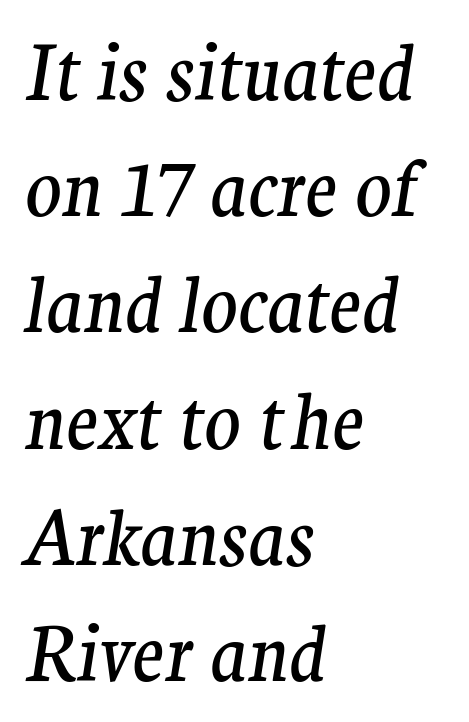
{"serif": "yes", "italic": "yes", "lean": "right", "slant_degrees": 9, "bold": "no", "weight": "regular", "width": "normal", "stroke_contrast": "medium", "x_height": "medium", "monospaced": "no", "underline": "no", "align": "left", "line_spacing": "normal", "line_spacing_ratio": 1.55, "letter_spacing": "normal", "letter_spacing_em": 0.0, "glyph_px": 75}
